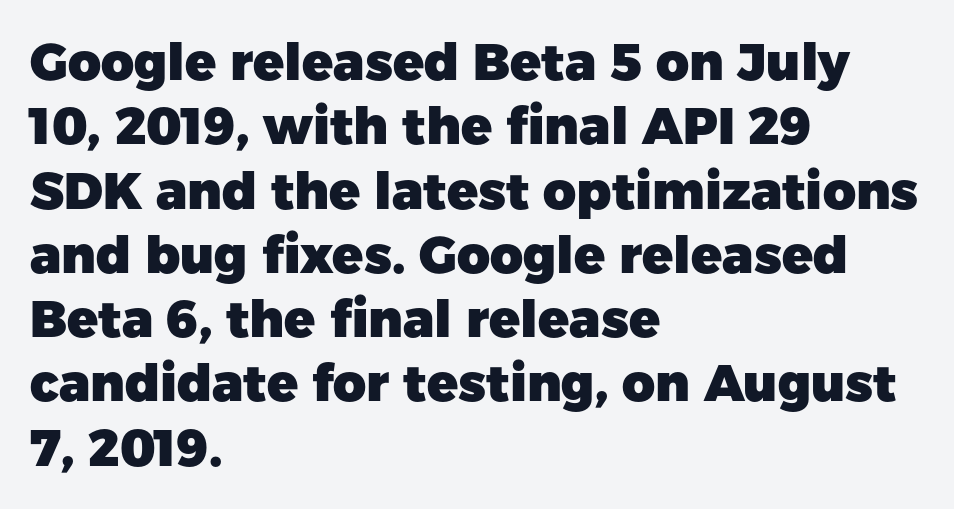
Q: Is the text bold? A: Yes.
Q: Is the text italic (slanted)? A: No, it is upright.
Q: Is the typeface a serif or a sans-serif typeface? A: Sans-serif.
Q: Is the text underlined? A: No.
Q: How is the paragraph aligned? A: Left-aligned.
Q: Is the spacing between letters normal or unusually wide? A: Normal.
Q: Is the spacing between lines tight, normal or loose? A: Normal.
Q: Width (condensed, normal, or wide)? A: Normal.
Q: Stroke contrast? A: Low.
Q: x-height? A: Medium.
Q: Monospaced? A: No.
